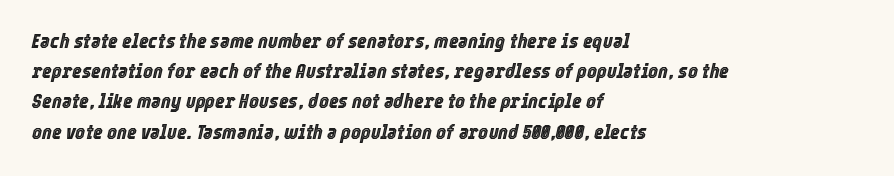
Q: Is the text italic (slanted)? A: Yes, it leans right by about 12 degrees.
Q: Is the text underlined? A: No.
Q: How is the paragraph aligned? A: Left-aligned.
Q: Is the spacing between letters normal or unusually wide? A: Normal.
Q: Is the spacing between lines tight, normal or loose? A: Normal.
